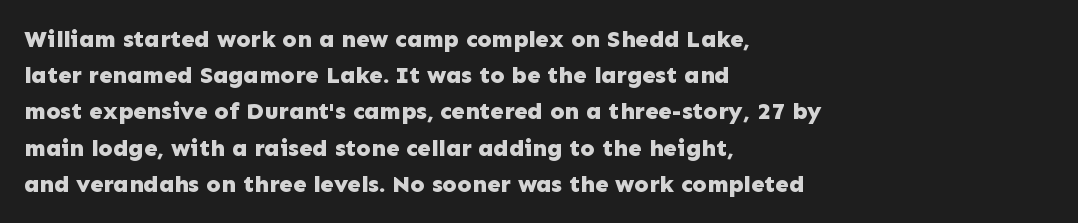
{"italic": "no", "bold": "yes", "underline": "no", "align": "left", "line_spacing": "normal", "line_spacing_ratio": 1.51, "letter_spacing": "normal", "letter_spacing_em": 0.0, "glyph_px": 24}
